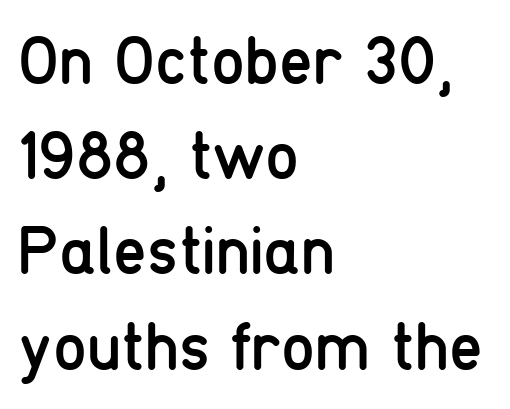
Q: Is the text bold? A: No.
Q: Is the text italic (slanted)? A: No, it is upright.
Q: Is the typeface a serif or a sans-serif typeface? A: Sans-serif.
Q: Is the text underlined? A: No.
Q: How is the paragraph aligned? A: Left-aligned.
Q: Is the spacing between letters normal or unusually wide? A: Normal.
Q: Is the spacing between lines tight, normal or loose? A: Normal.
Q: Width (condensed, normal, or wide)? A: Condensed.
Q: Stroke contrast? A: Low.
Q: x-height? A: Medium.
Q: Monospaced? A: No.
